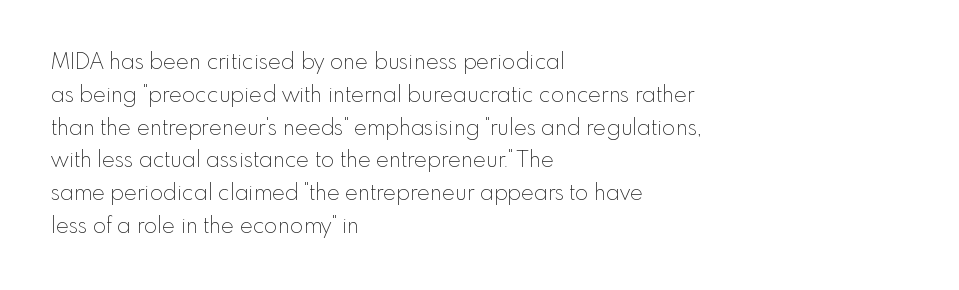
Q: Is the text bold? A: No.
Q: Is the text italic (slanted)? A: No, it is upright.
Q: Is the text underlined? A: No.
Q: How is the paragraph aligned? A: Left-aligned.
Q: Is the spacing between letters normal or unusually wide? A: Normal.
Q: Is the spacing between lines tight, normal or loose? A: Normal.
